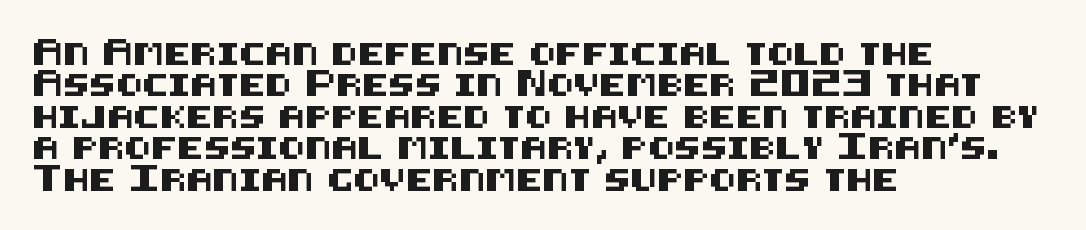
{"italic": "no", "underline": "no", "align": "left", "line_spacing": "normal", "line_spacing_ratio": 1.43, "letter_spacing": "normal", "letter_spacing_em": 0.0, "glyph_px": 22}
